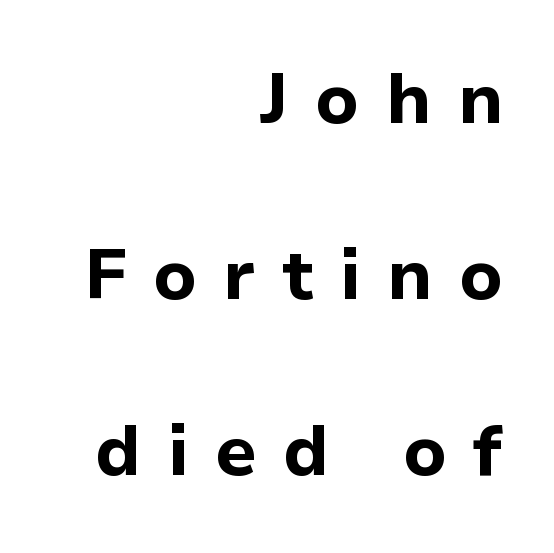
{"serif": "no", "italic": "no", "bold": "yes", "weight": "bold", "width": "normal", "stroke_contrast": "low", "x_height": "medium", "monospaced": "no", "underline": "no", "align": "right", "line_spacing": "loose", "line_spacing_ratio": 2.48, "letter_spacing": "wide", "letter_spacing_em": 0.37, "glyph_px": 71}
